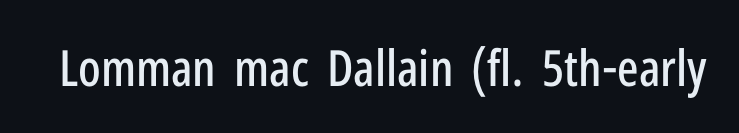
{"serif": "no", "italic": "no", "width": "condensed", "stroke_contrast": "low", "x_height": "medium", "monospaced": "no", "underline": "no", "letter_spacing": "normal", "letter_spacing_em": 0.0, "glyph_px": 50}
